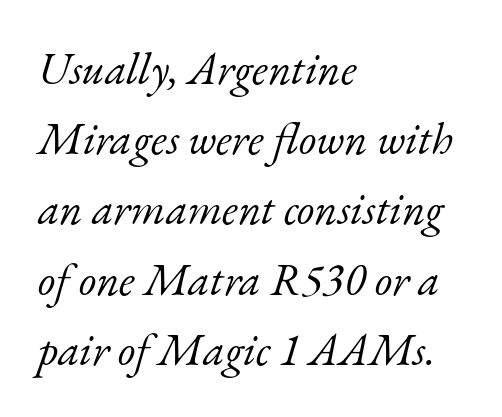
The image shows 45 px light serif type, italic (leaning right); set left-aligned, normal line spacing (1.56x), normal letter spacing, not underlined; low stroke contrast and a small x-height.
